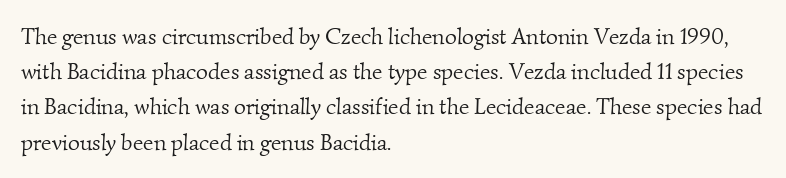
{"bold": "no", "underline": "no", "align": "left", "line_spacing": "normal", "line_spacing_ratio": 1.53, "letter_spacing": "normal", "letter_spacing_em": 0.0, "glyph_px": 23}
